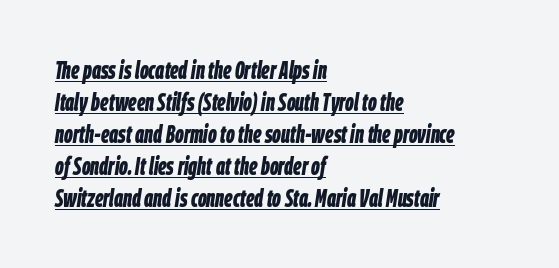
{"italic": "yes", "lean": "right", "slant_degrees": 9, "bold": "yes", "underline": "yes", "align": "left", "line_spacing": "normal", "line_spacing_ratio": 1.33, "letter_spacing": "normal", "letter_spacing_em": 0.0, "glyph_px": 24}
